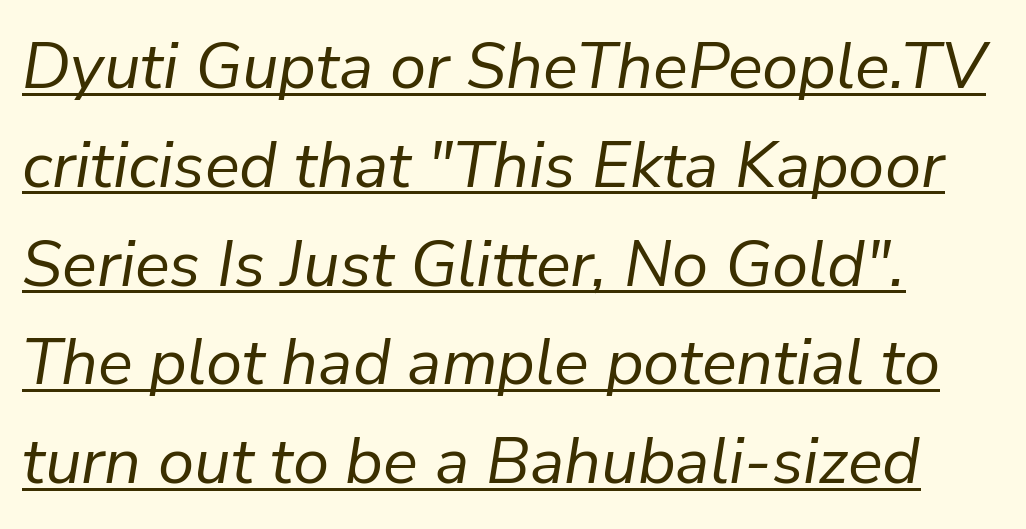
The image shows 65 px regular-weight type, italic (leaning right); set left-aligned, normal line spacing (1.52x), normal letter spacing, underlined; low stroke contrast and a medium x-height.
